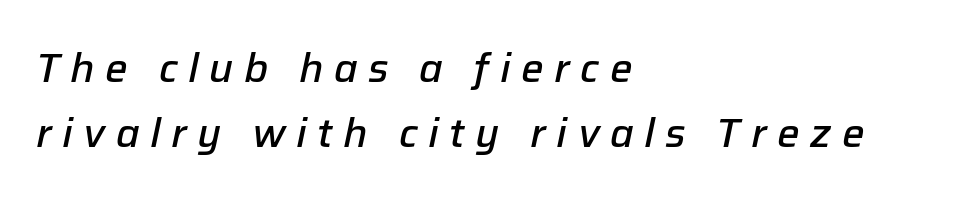
Q: Is the text bold? A: Semi-bold.
Q: Is the text italic (slanted)? A: Yes, it leans right by about 12 degrees.
Q: Is the text underlined? A: No.
Q: How is the paragraph aligned? A: Left-aligned.
Q: Is the spacing between letters normal or unusually wide? A: Unusually wide.
Q: Is the spacing between lines tight, normal or loose? A: Normal.
Q: Width (condensed, normal, or wide)? A: Normal.
Q: Stroke contrast? A: Low.
Q: x-height? A: Medium.
Q: Monospaced? A: No.
